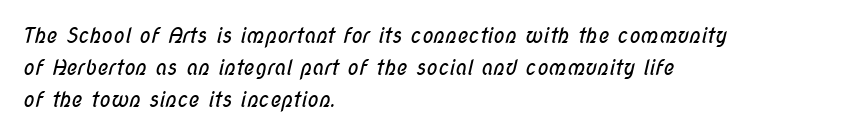
The image shows 21 px text type; set left-aligned, normal line spacing (1.53x), normal letter spacing, not underlined.
